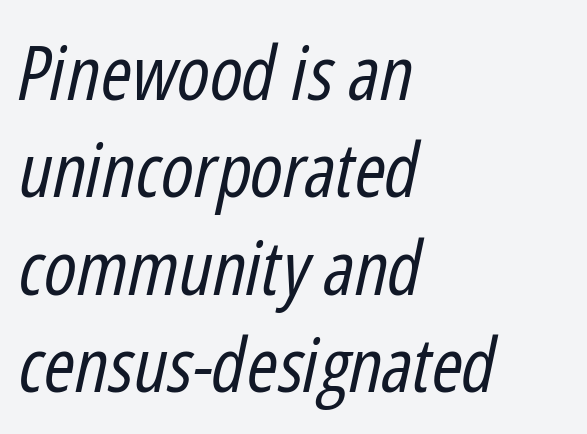
Q: Is the text bold? A: No.
Q: Is the text italic (slanted)? A: Yes, it leans right by about 12 degrees.
Q: Is the text underlined? A: No.
Q: How is the paragraph aligned? A: Left-aligned.
Q: Is the spacing between letters normal or unusually wide? A: Normal.
Q: Is the spacing between lines tight, normal or loose? A: Normal.
Q: Width (condensed, normal, or wide)? A: Condensed.
Q: Stroke contrast? A: Low.
Q: x-height? A: Medium.
Q: Monospaced? A: No.
